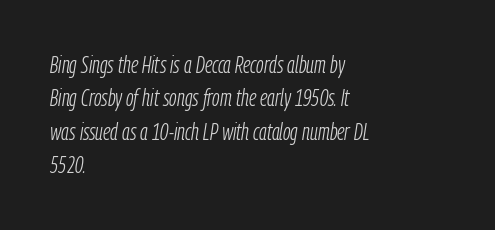
Q: Is the text bold? A: No.
Q: Is the text italic (slanted)? A: Yes, it leans right by about 9 degrees.
Q: Is the text underlined? A: No.
Q: How is the paragraph aligned? A: Left-aligned.
Q: Is the spacing between letters normal or unusually wide? A: Normal.
Q: Is the spacing between lines tight, normal or loose? A: Normal.
